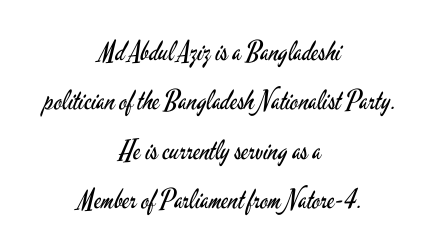
{"bold": "no", "underline": "no", "align": "center", "line_spacing_ratio": 1.83, "letter_spacing": "normal", "letter_spacing_em": 0.0, "glyph_px": 27}
